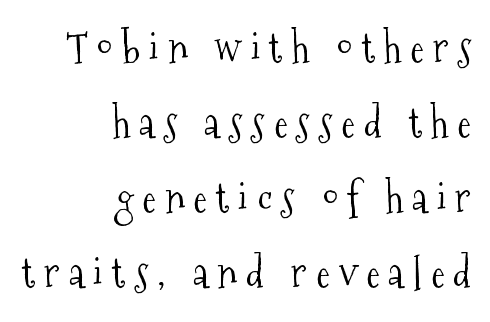
The image shows 41 px light, condensed serif type, upright; set right-aligned, line spacing 1.83x, unusually wide letter spacing (+0.22 em), not underlined; medium stroke contrast and a medium x-height.
